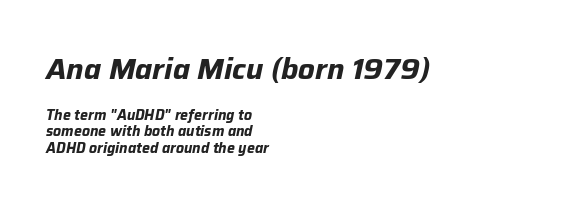
The image shows 29 px bold type, italic (leaning right); set left-aligned, line spacing 1.19x, normal letter spacing, not underlined; the first (top) block is 2.07x larger; low stroke contrast and a medium x-height.
